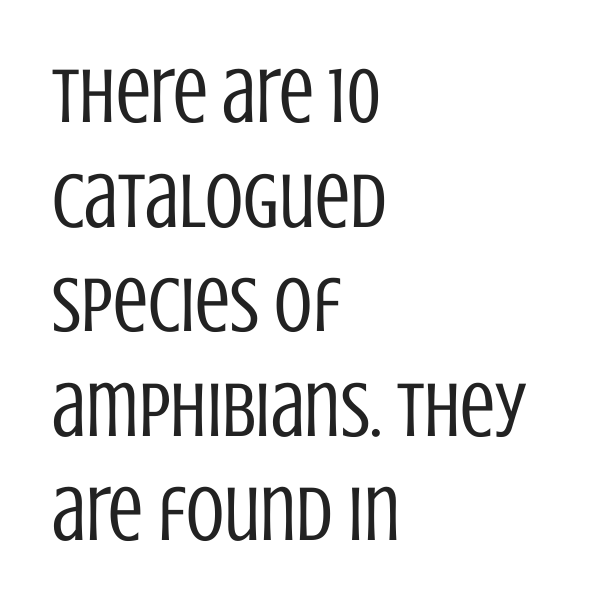
Letter spacing: default. The leading is moderate, giving the passage an even texture. Proportional: the letters do not fall into vertical columns. Each line starts at the same left margin while the right side varies. Italic? Not at all — the glyphs are vertical.
